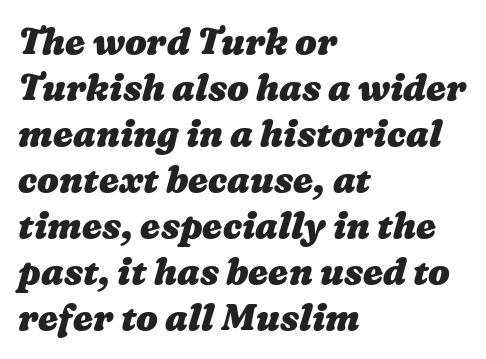
Q: Is the text bold? A: Yes.
Q: Is the text underlined? A: No.
Q: How is the paragraph aligned? A: Left-aligned.
Q: Is the spacing between letters normal or unusually wide? A: Normal.
Q: Is the spacing between lines tight, normal or loose? A: Normal.
Q: Width (condensed, normal, or wide)? A: Wide.
Q: Stroke contrast? A: Medium.
Q: x-height? A: Medium.
Q: Monospaced? A: No.
